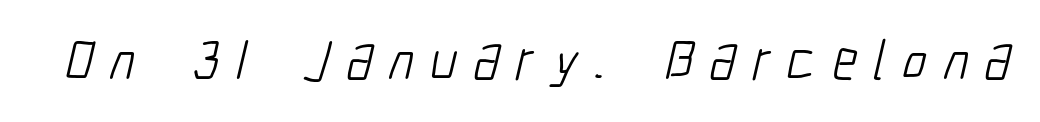
The image shows 57 px light, condensed sans-serif type; set unusually wide letter spacing (+0.29 em), not underlined; low stroke contrast and a medium x-height.
